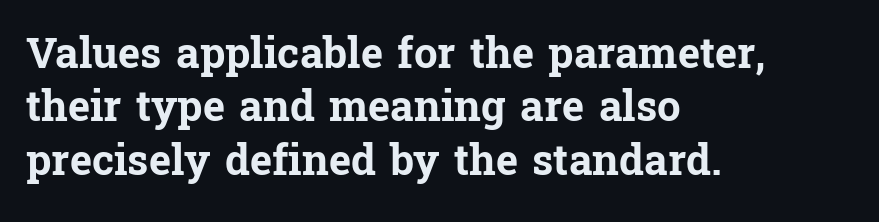
The image shows 42 px bold serif type, upright; set left-aligned, normal line spacing (1.27x), normal letter spacing, not underlined; low stroke contrast and a medium x-height.
